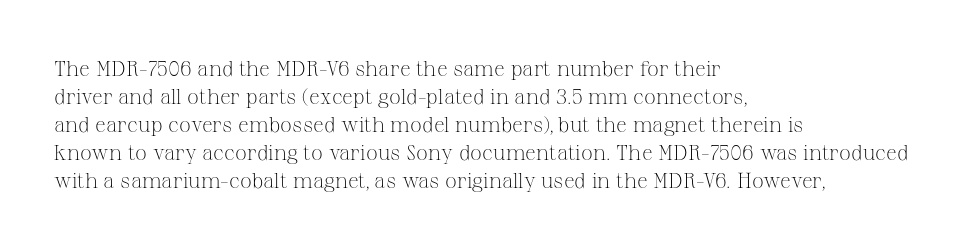
The image shows 21 px text type, upright; set left-aligned, normal line spacing (1.33x), normal letter spacing, not underlined.
